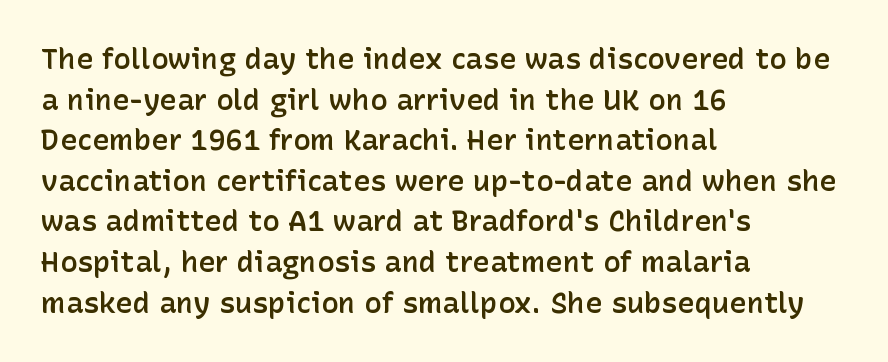
The image shows 29 px semibold sans-serif type, upright; set left-aligned, normal line spacing (1.4x), normal letter spacing, not underlined; low stroke contrast and a medium x-height.
